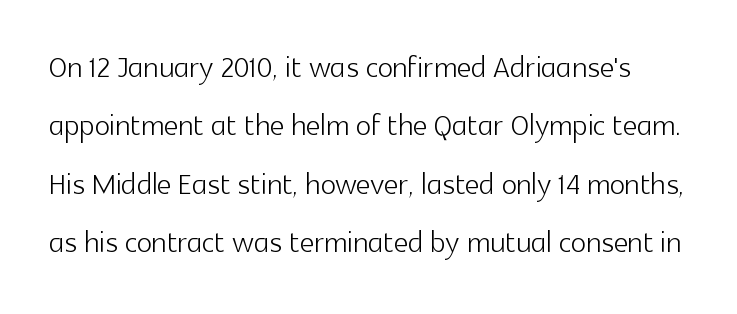
{"serif": "no", "italic": "no", "bold": "no", "weight": "light", "width": "normal", "x_height": "medium", "monospaced": "no", "underline": "no", "line_spacing": "normal", "line_spacing_ratio": 1.46, "letter_spacing": "normal", "letter_spacing_em": 0.0, "glyph_px": 40}
